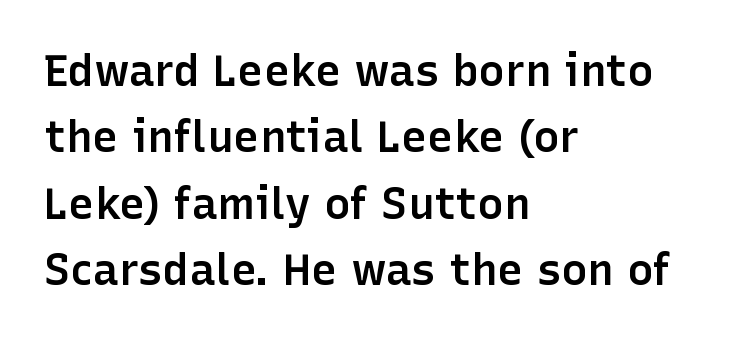
The image shows 44 px semibold sans-serif type, upright; set left-aligned, normal line spacing (1.51x), normal letter spacing, not underlined; low stroke contrast and a medium x-height.
